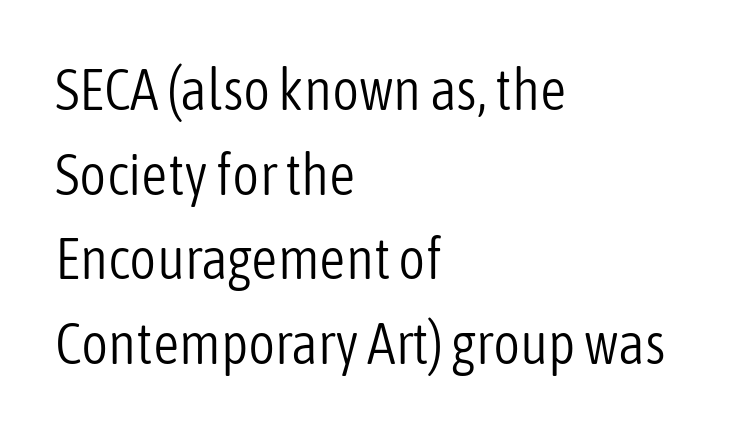
The image shows 58 px light, condensed sans-serif type, upright; set left-aligned, normal line spacing (1.46x), normal letter spacing, not underlined; low stroke contrast and a medium x-height.
